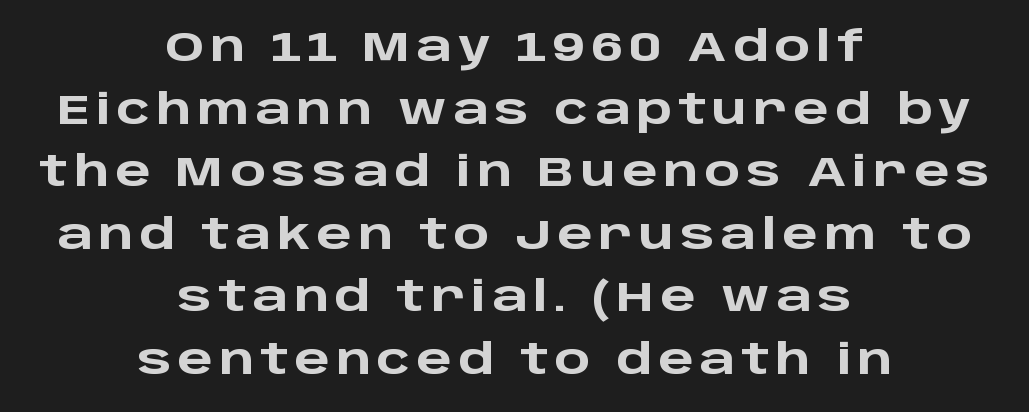
This sample is center-justified, so both line endings float freely. The space beneath each line is pristine and unruled. The sample has been set heavy, in full bold. This sample keeps an unexceptional amount of space between lines. Check where the strokes stop: nothing finishes them off — pure sans.
